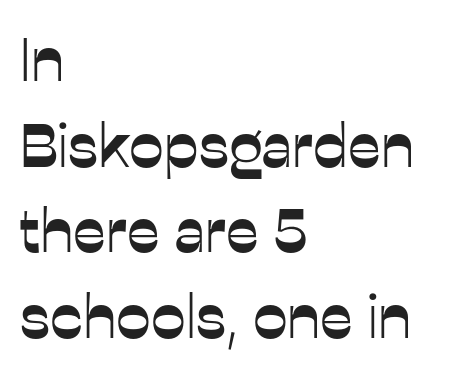
Spacing verdict: proportional, widths tailored to each character. The rendering anchors every line to the left-hand side. Stroke terminals: plain, sans-serif. Regular leading. The passage shown is not underscored anywhere.
